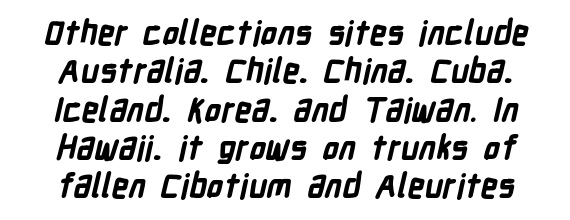
Spacing verdict: proportional, widths tailored to each character. Notice how thick the strokes are: this is what a full bold looks like. Type without underlining. The gaps between neighbouring characters are ordinary and unremarkable. Each letter's strokes conclude bluntly, with no projecting serifs.
